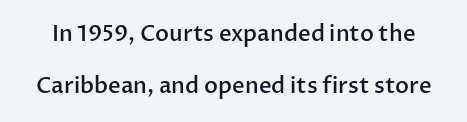
{"italic": "no", "bold": "semi", "underline": "no", "line_spacing": "loose", "line_spacing_ratio": 2.38, "letter_spacing": "normal", "letter_spacing_em": 0.0, "glyph_px": 22}
